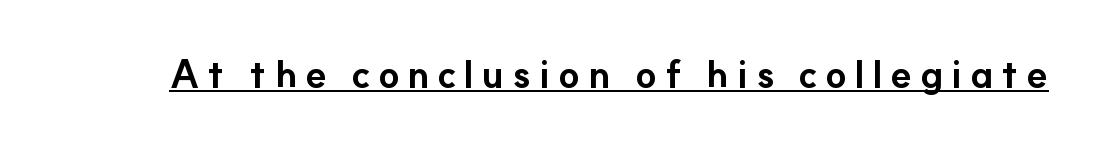
Q: Is the text bold? A: Yes.
Q: Is the text italic (slanted)? A: No, it is upright.
Q: Is the typeface a serif or a sans-serif typeface? A: Sans-serif.
Q: Is the text underlined? A: Yes.
Q: Is the spacing between letters normal or unusually wide? A: Unusually wide.
Q: Width (condensed, normal, or wide)? A: Normal.
Q: Stroke contrast? A: Low.
Q: x-height? A: Small.
Q: Monospaced? A: No.
